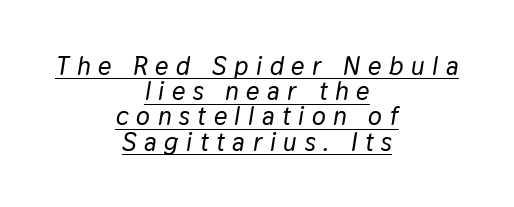
The typesetter chose a symmetrical, centered arrangement here. Short note: letters widely spaced. Like a heading marked for emphasis, these lines bear an underscore. Rows of type sit shoulder to shoulder in the vertical direction.
